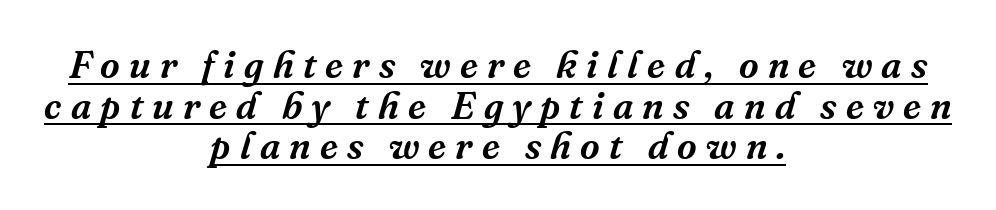
The rendering uses the underline text-decoration. Compared with ordinary roman type, these characters are visibly tilted. The vertical gap from one line to the next is small. Here the designer chose a conventional face with non-uniform glyph widths.
